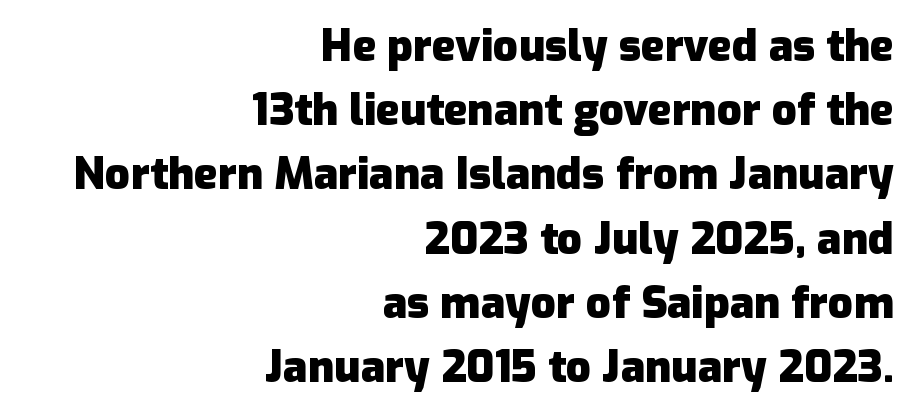
{"serif": "no", "italic": "no", "bold": "yes", "weight": "heavy", "width": "normal", "stroke_contrast": "low", "x_height": "medium", "monospaced": "no", "underline": "no", "align": "right", "line_spacing": "normal", "line_spacing_ratio": 1.46, "letter_spacing": "normal", "letter_spacing_em": 0.0, "glyph_px": 44}
